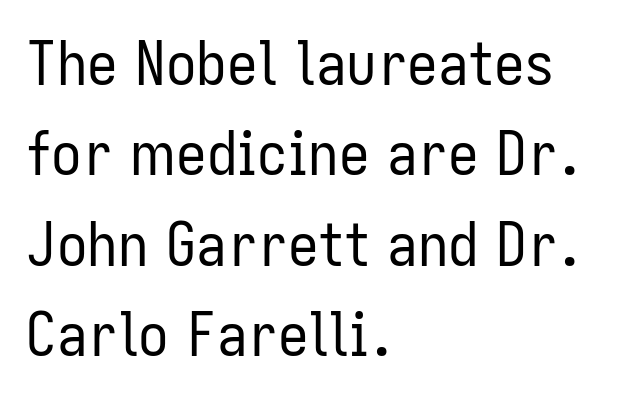
The image shows 61 px regular-weight, condensed sans-serif type, upright; set left-aligned, normal line spacing (1.48x), normal letter spacing, not underlined; low stroke contrast and a medium x-height.
